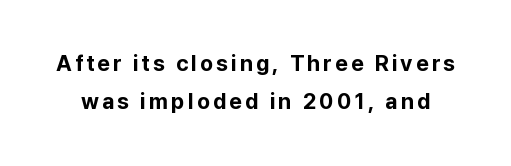
{"italic": "no", "bold": "yes", "underline": "no", "line_spacing_ratio": 1.73, "glyph_px": 22}
